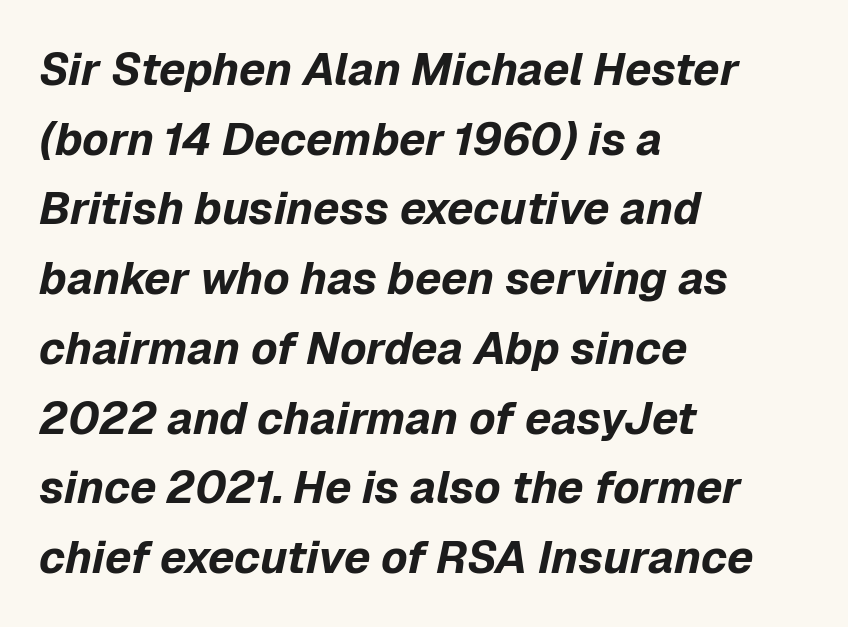
Q: Is the text bold? A: Yes.
Q: Is the text italic (slanted)? A: Yes, it leans right by about 12 degrees.
Q: Is the text underlined? A: No.
Q: How is the paragraph aligned? A: Left-aligned.
Q: Is the spacing between letters normal or unusually wide? A: Normal.
Q: Is the spacing between lines tight, normal or loose? A: Normal.
Q: Width (condensed, normal, or wide)? A: Normal.
Q: Stroke contrast? A: Low.
Q: x-height? A: Medium.
Q: Monospaced? A: No.
